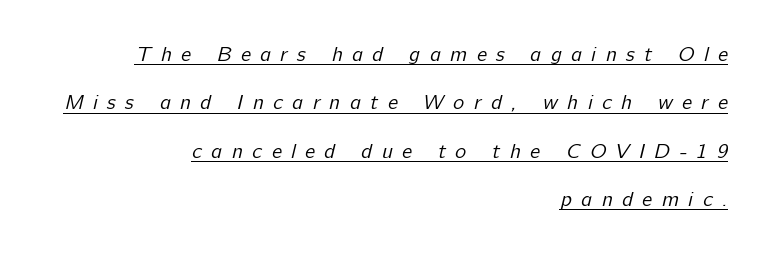
Horizontal bands of white between lines are thick stripes. Casual observation: everything's shoved over to the right. What stands out about the letter spacing? Its width — letters are far apart. Is this a heavy cut? Hardly; it is regular or lighter. Underline: present.
